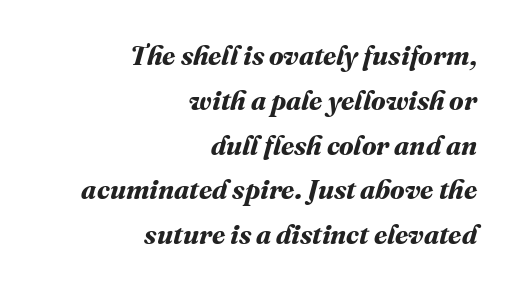
Q: Is the text bold? A: Yes.
Q: Is the text underlined? A: No.
Q: How is the paragraph aligned? A: Right-aligned.
Q: Is the spacing between letters normal or unusually wide? A: Normal.
Q: Is the spacing between lines tight, normal or loose? A: Normal.
